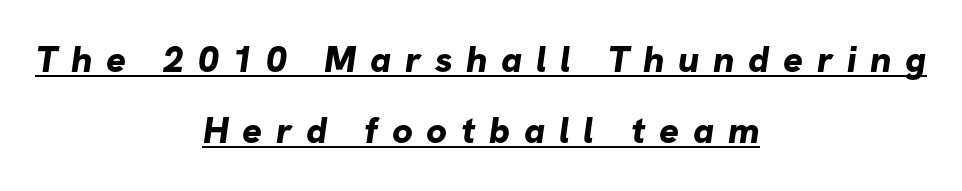
{"serif": "no", "bold": "yes", "weight": "bold", "width": "normal", "stroke_contrast": "low", "x_height": "medium", "monospaced": "no", "underline": "yes", "align": "center", "line_spacing": "loose", "line_spacing_ratio": 1.92, "letter_spacing": "wide", "letter_spacing_em": 0.37, "glyph_px": 37}
